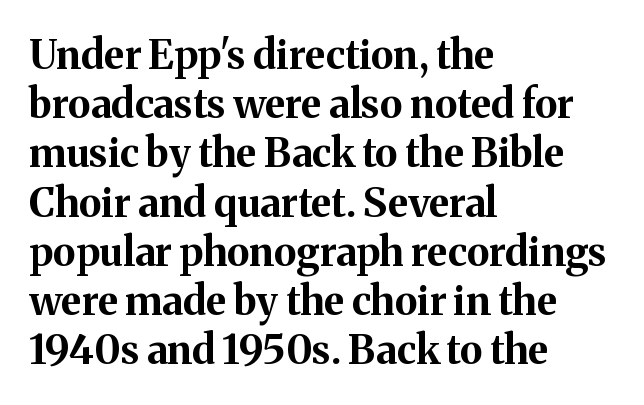
The image shows 40 px bold serif type, upright; set left-aligned, line spacing 1.23x, normal letter spacing, not underlined; medium stroke contrast and a medium x-height.
